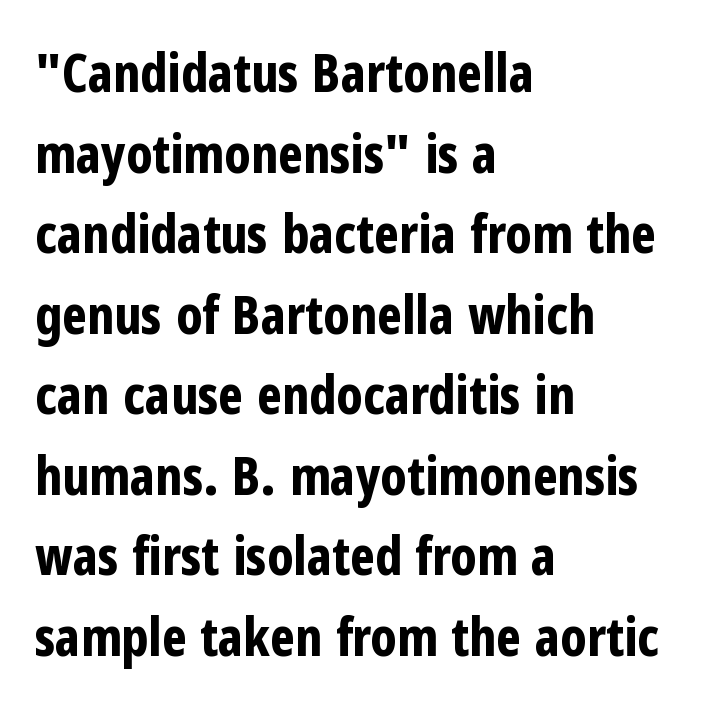
Q: Is the text bold? A: Yes.
Q: Is the text italic (slanted)? A: No, it is upright.
Q: Is the typeface a serif or a sans-serif typeface? A: Sans-serif.
Q: Is the text underlined? A: No.
Q: How is the paragraph aligned? A: Left-aligned.
Q: Is the spacing between letters normal or unusually wide? A: Normal.
Q: Is the spacing between lines tight, normal or loose? A: Normal.
Q: Width (condensed, normal, or wide)? A: Condensed.
Q: Stroke contrast? A: Low.
Q: x-height? A: Medium.
Q: Monospaced? A: No.
